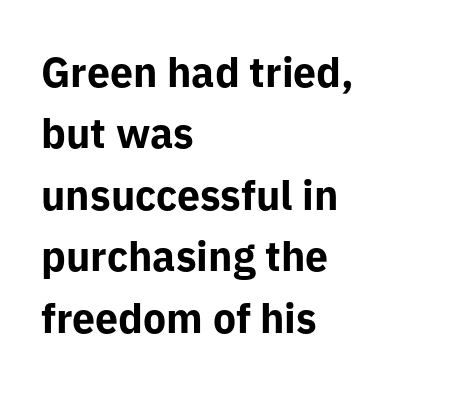
Q: Is the text bold? A: Yes.
Q: Is the text italic (slanted)? A: No, it is upright.
Q: Is the typeface a serif or a sans-serif typeface? A: Sans-serif.
Q: Is the text underlined? A: No.
Q: How is the paragraph aligned? A: Left-aligned.
Q: Is the spacing between letters normal or unusually wide? A: Normal.
Q: Is the spacing between lines tight, normal or loose? A: Normal.
Q: Width (condensed, normal, or wide)? A: Normal.
Q: Stroke contrast? A: Low.
Q: x-height? A: Medium.
Q: Monospaced? A: No.
